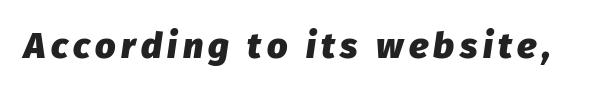
The image shows 36 px heavy type, italic (leaning right); set not underlined; low stroke contrast and a medium x-height.
